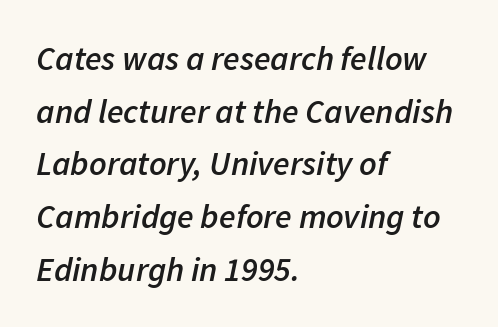
{"italic": "yes", "lean": "right", "slant_degrees": 11, "bold": "semi", "weight": "semibold", "width": "normal", "stroke_contrast": "low", "x_height": "medium", "monospaced": "no", "underline": "no", "align": "left", "line_spacing": "normal", "line_spacing_ratio": 1.55, "letter_spacing": "normal", "letter_spacing_em": 0.0, "glyph_px": 34}
